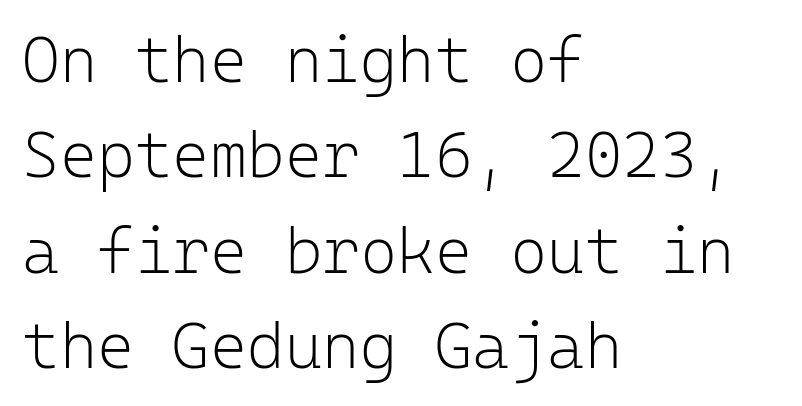
Q: Is the text bold? A: No.
Q: Is the text italic (slanted)? A: No, it is upright.
Q: Is the typeface a serif or a sans-serif typeface? A: Sans-serif.
Q: Is the text underlined? A: No.
Q: How is the paragraph aligned? A: Left-aligned.
Q: Is the spacing between letters normal or unusually wide? A: Normal.
Q: Is the spacing between lines tight, normal or loose? A: Normal.
Q: Width (condensed, normal, or wide)? A: Normal.
Q: Stroke contrast? A: Low.
Q: x-height? A: Medium.
Q: Monospaced? A: Yes.
